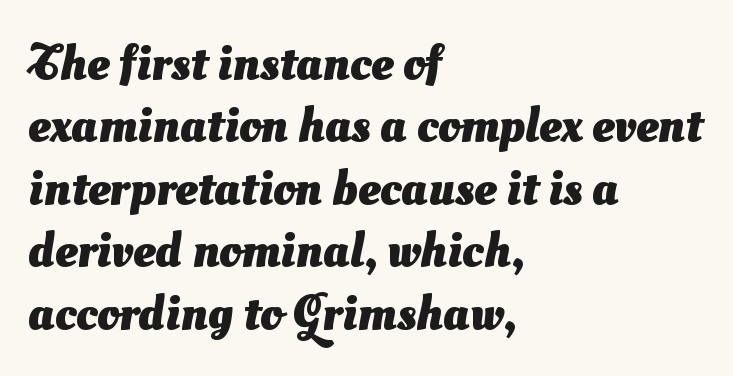
Bold? Absolutely — the strokes are thick and heavy. If you measured baseline to baseline, you'd find a middling distance. Examine the stroke ends and you'll find no serifs. No extra tracking has been applied to these lines. These lines are rendered in a variable-pitch font.
